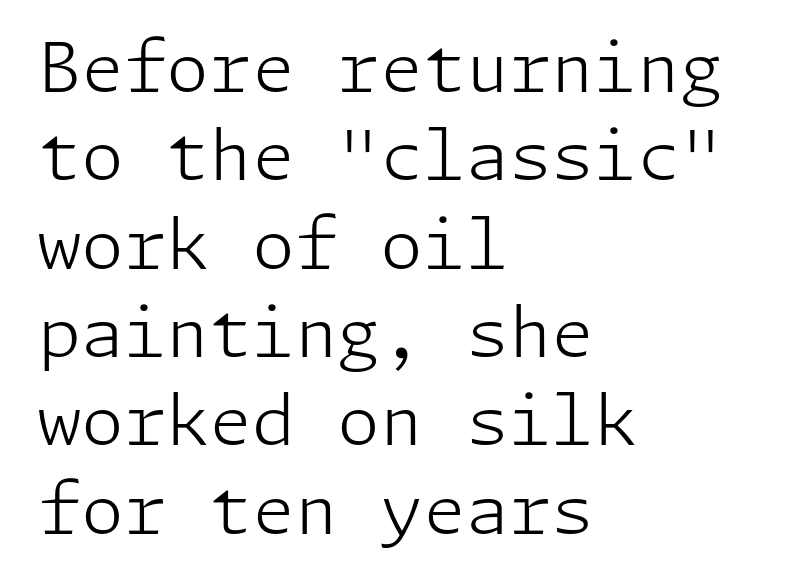
The typography opts for an upright posture over an oblique one. The ragged edge is on the right, which tells us the setting is flush left. Quick note: interline space is typical. Only glyphs here, with clear space below each row. No extra tracking has been applied to these lines.
